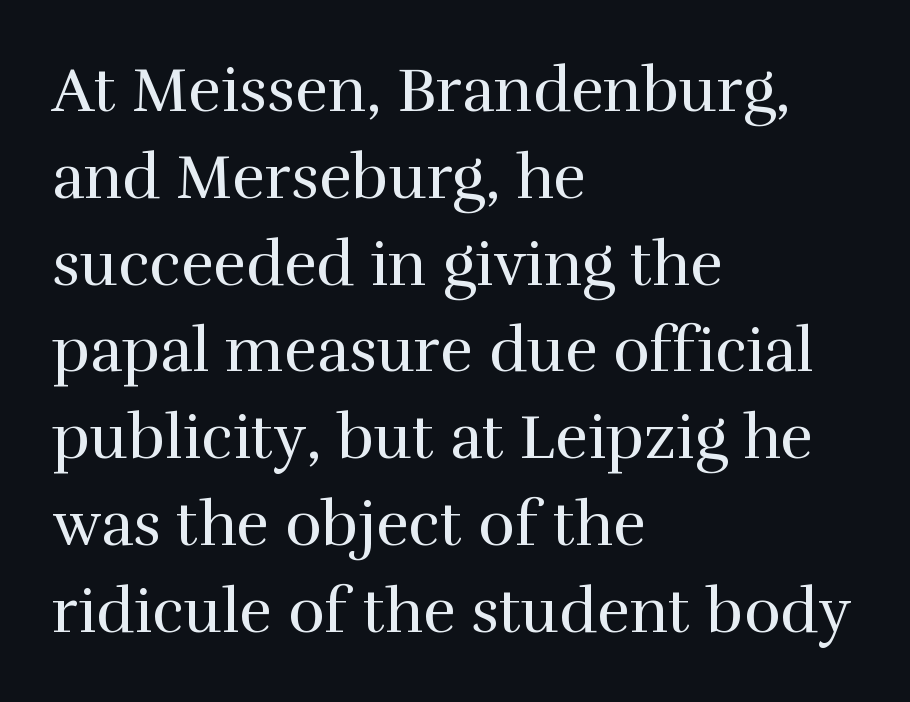
The image shows 62 px regular-weight serif type, upright; set left-aligned, normal line spacing (1.4x), normal letter spacing, not underlined; high stroke contrast and a medium x-height.
